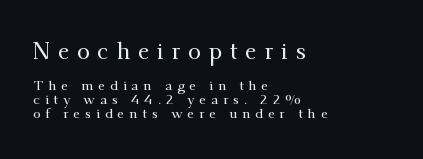
The image shows 23 px text type, upright; set left-aligned, tight line spacing (1.0x), unusually wide letter spacing (+0.34 em), not underlined; the first (top) block is 1.64x larger.
